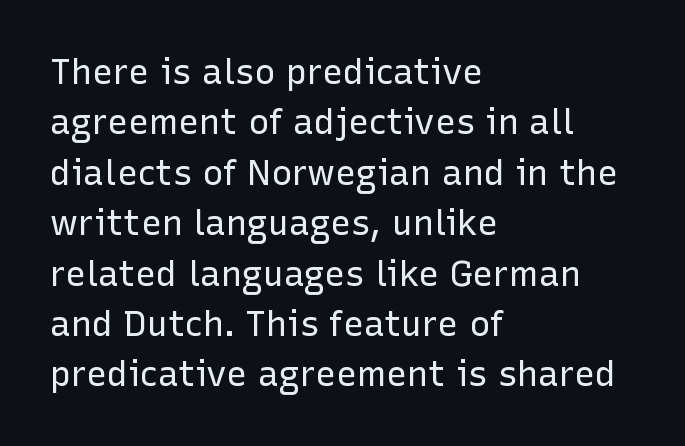
A typesetter would mark this as roman, not italic. The space beneath each line is pristine and unruled. The compositor pushed each line to the left boundary. Grotesque or geometric, the face here clearly has no serifs. Look at the tracking — it's just the regular setting, nothing added.
